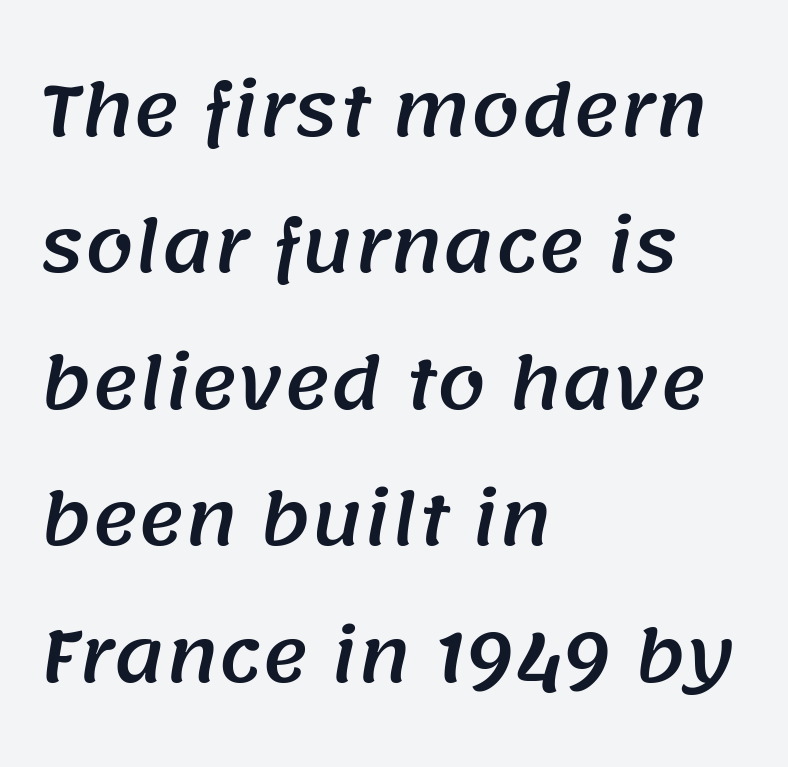
Which margin do the lines hug? The left one — the right edge is uneven. Spacing verdict: proportional, widths tailored to each character. The rendering uses a large line-height, opening up the rows. In terms of letterform style, serifs are entirely absent. Look at the tracking — it's just the regular setting, nothing added.
